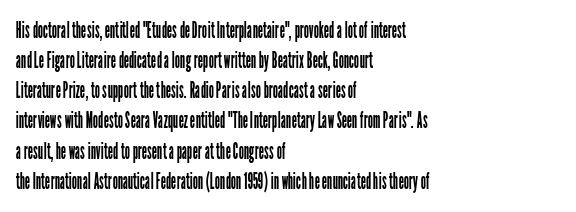
Teacher's note: observe the even left margin — that is flush-left alignment. Does extra space separate the letters? No, they use regular spacing. In terms of posture, this sample is upright. The glyphs are unaccompanied by any horizontal stroke below them. The lines sit at an ordinary, default distance from one another.
